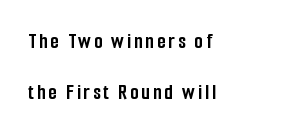
{"italic": "no", "bold": "yes", "underline": "no", "align": "left", "line_spacing": "loose", "line_spacing_ratio": 2.33, "glyph_px": 22}
